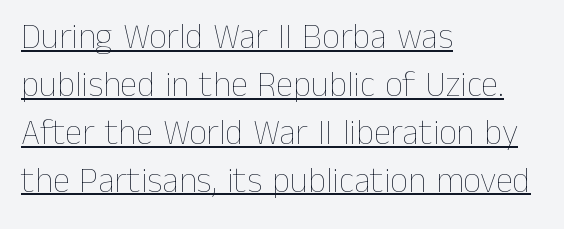
The image shows 35 px thin type, upright; set left-aligned, normal line spacing (1.37x), normal letter spacing, underlined; low stroke contrast and a medium x-height.
